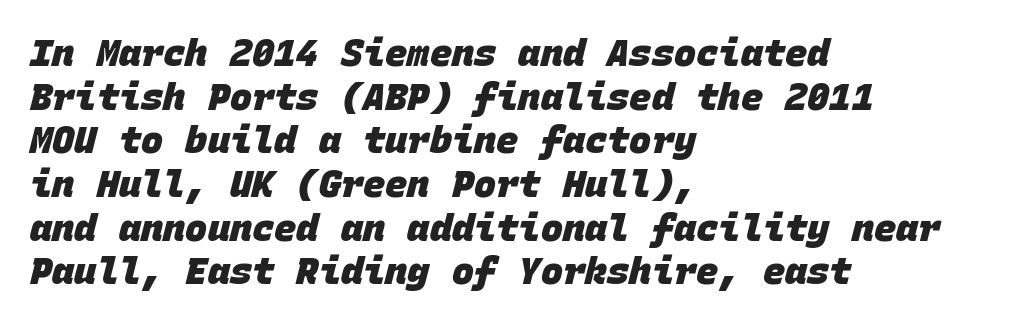
{"serif": "no", "bold": "yes", "weight": "heavy", "width": "normal", "stroke_contrast": "low", "x_height": "large", "monospaced": "yes", "underline": "no", "align": "left", "line_spacing_ratio": 1.18, "letter_spacing": "normal", "letter_spacing_em": 0.0, "glyph_px": 37}
